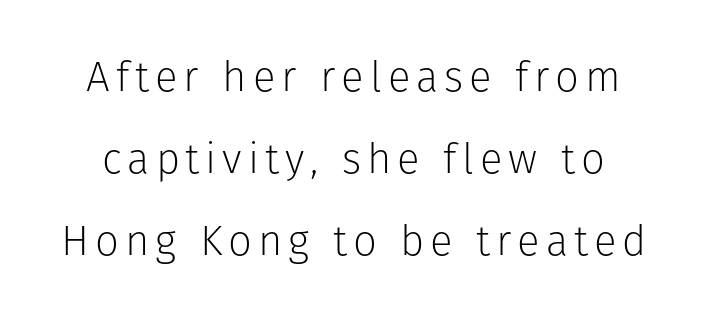
The image shows 42 px light sans-serif type, upright; set loose line spacing (1.95x), not underlined; low stroke contrast and a medium x-height.
